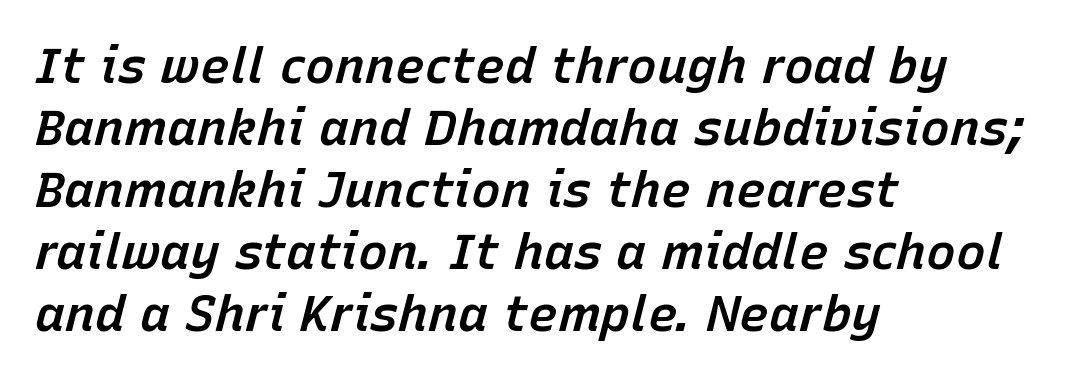
Has an underline been added? It has not. Look at the tracking — it's just the regular setting, nothing added. The rendering applies a slant to the glyphs. Spacing verdict: proportional, widths tailored to each character. As a designer I'd log this as weight 600, semibold. The compositor pushed each line to the left boundary.
